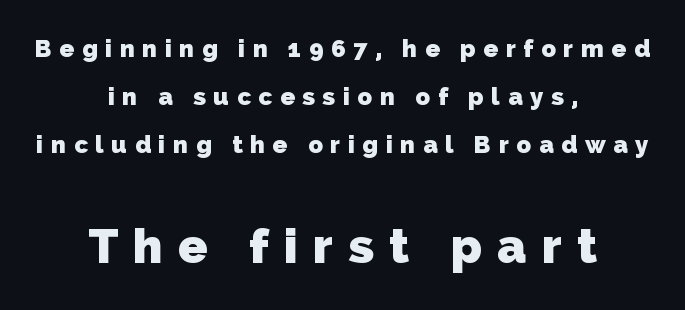
{"serif": "no", "bold": "yes", "weight": "heavy", "width": "normal", "stroke_contrast": "low", "x_height": "medium", "monospaced": "no", "underline": "no", "align": "center", "line_spacing": "loose", "line_spacing_ratio": 2.01, "letter_spacing": "wide", "letter_spacing_em": 0.32, "larger_block": "second", "size_ratio": 2.0, "glyph_px": 48}
